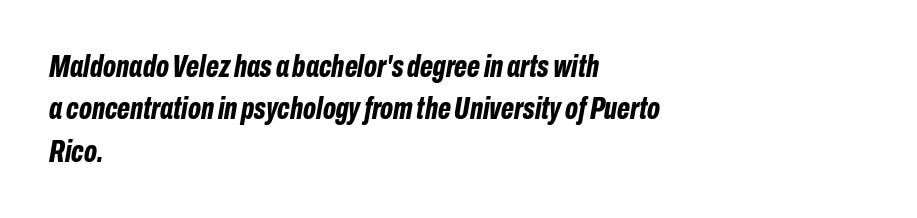
Q: Is the text bold? A: Yes.
Q: Is the text italic (slanted)? A: Yes, it leans right by about 10 degrees.
Q: Is the text underlined? A: No.
Q: How is the paragraph aligned? A: Left-aligned.
Q: Is the spacing between letters normal or unusually wide? A: Normal.
Q: Is the spacing between lines tight, normal or loose? A: Normal.
Q: Width (condensed, normal, or wide)? A: Condensed.
Q: Stroke contrast? A: Low.
Q: x-height? A: Medium.
Q: Monospaced? A: No.
